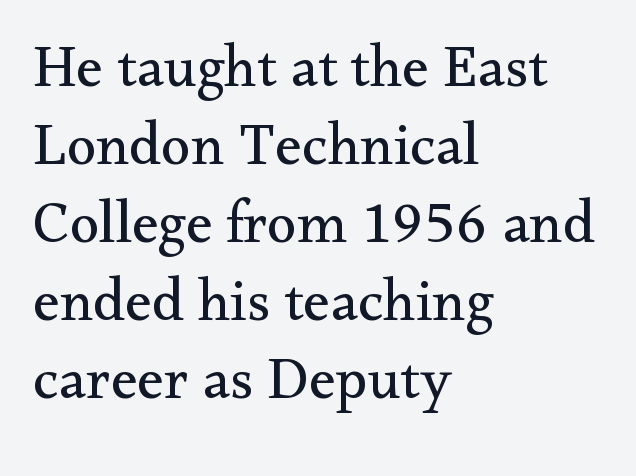
{"serif": "yes", "italic": "no", "bold": "no", "weight": "regular", "width": "normal", "stroke_contrast": "medium", "x_height": "small", "monospaced": "no", "underline": "no", "align": "left", "line_spacing": "normal", "line_spacing_ratio": 1.3, "letter_spacing": "normal", "letter_spacing_em": 0.0, "glyph_px": 60}
